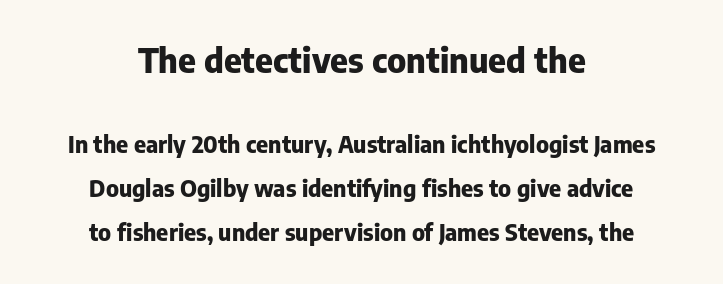
Type size steps down from the first block to the second. The glyphs are unaccompanied by any horizontal stroke below them. You could fit nearly another row in the gap between these rows. The passage shown has conventional tracking throughout. Think of a printed novel: that variable character pitch is what you see here. Is the block centered? Yes — each line is placed symmetrically about the middle.
